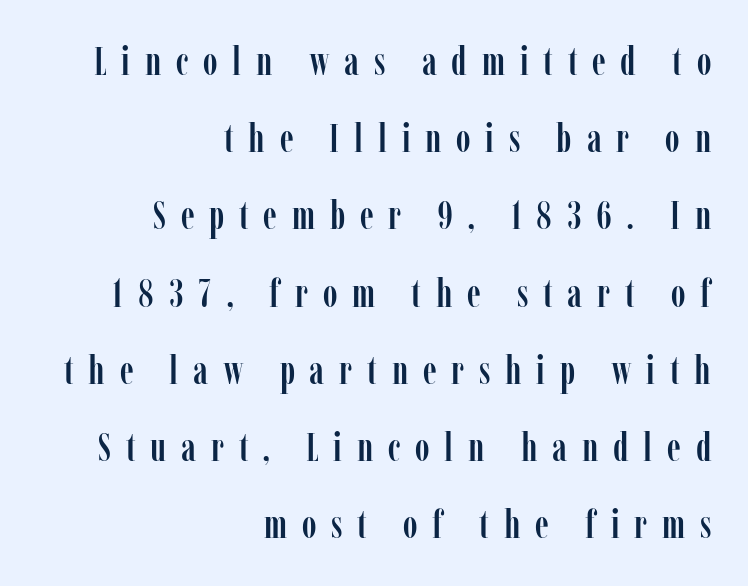
The image shows 40 px condensed serif type, upright; set right-aligned, loose line spacing (1.93x), unusually wide letter spacing (+0.37 em), not underlined; low stroke contrast and a medium x-height.
